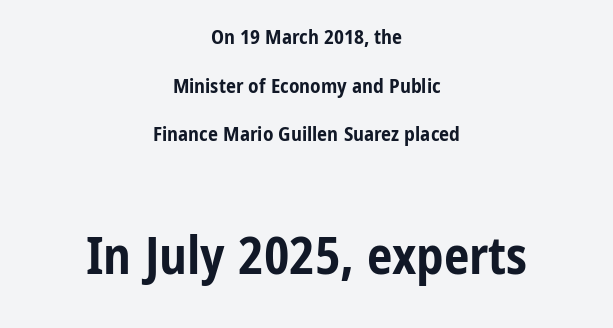
Q: Is the text bold? A: Yes.
Q: Is the text italic (slanted)? A: No, it is upright.
Q: Is the typeface a serif or a sans-serif typeface? A: Sans-serif.
Q: Is the text underlined? A: No.
Q: How is the paragraph aligned? A: Centered.
Q: Is the spacing between letters normal or unusually wide? A: Normal.
Q: Is the spacing between lines tight, normal or loose? A: Loose.
Q: Which block of text is set in a larger size, the first (top) or the second (bottom)? A: The second (bottom) one.
Q: Width (condensed, normal, or wide)? A: Condensed.
Q: Stroke contrast? A: Low.
Q: x-height? A: Medium.
Q: Monospaced? A: No.
